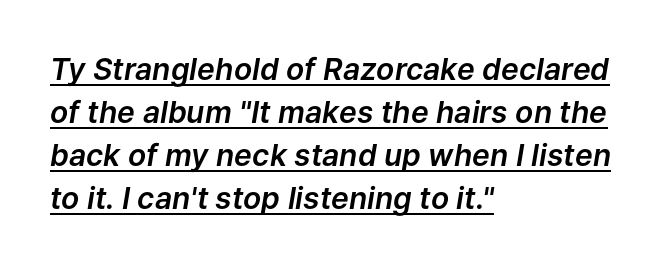
The image shows 30 px text type, italic (leaning right); set left-aligned, normal line spacing (1.43x), normal letter spacing, underlined; low stroke contrast and a medium x-height.
